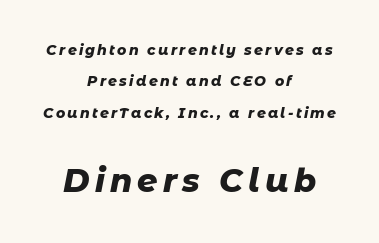
The image shows 32 px heavy type, italic (leaning right); set centered, loose line spacing (2.25x), not underlined; the second (bottom) block is 2.29x larger; low stroke contrast and a medium x-height.
